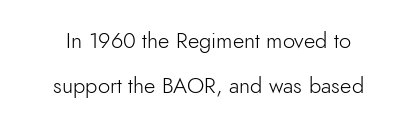
Q: Is the text bold? A: No.
Q: Is the text italic (slanted)? A: No, it is upright.
Q: Is the text underlined? A: No.
Q: Is the spacing between letters normal or unusually wide? A: Normal.
Q: Is the spacing between lines tight, normal or loose? A: Loose.
